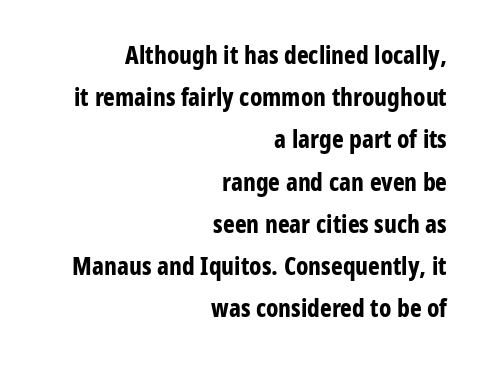
{"italic": "no", "bold": "yes", "underline": "no", "align": "right", "line_spacing": "normal", "line_spacing_ratio": 1.69, "letter_spacing": "normal", "letter_spacing_em": 0.0, "glyph_px": 25}
